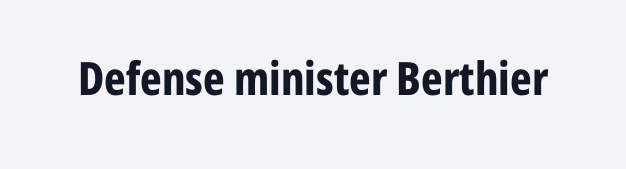
The image shows 46 px bold, condensed sans-serif type, upright; set normal letter spacing, not underlined; low stroke contrast and a medium x-height.
